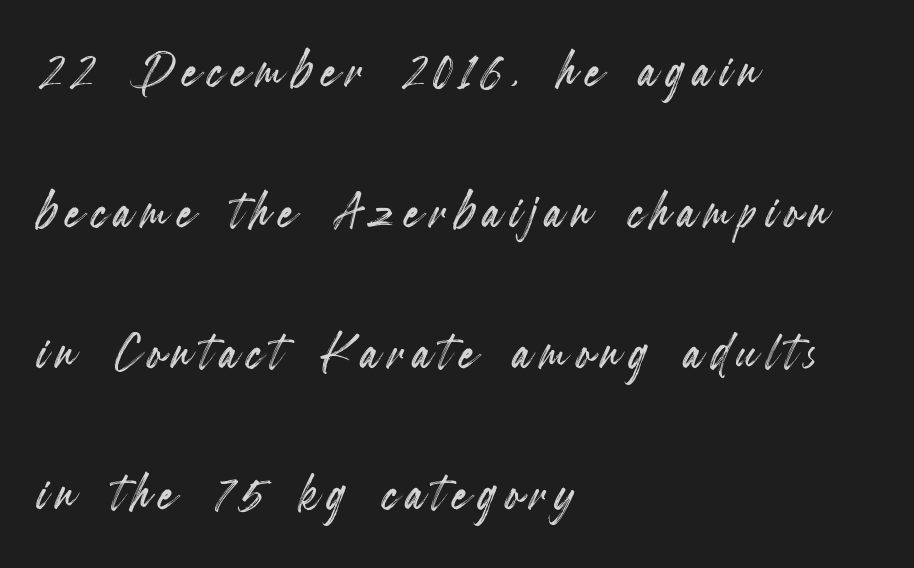
{"width": "condensed", "x_height": "small", "monospaced": "no", "underline": "no", "align": "left", "line_spacing": "loose", "line_spacing_ratio": 2.17, "glyph_px": 65}
